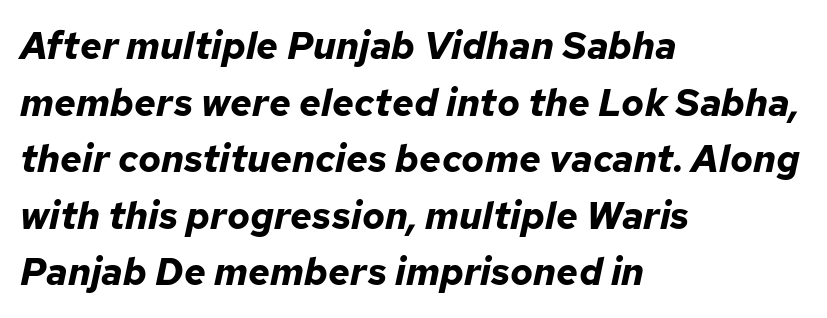
The image shows 38 px bold type, italic (leaning right); set left-aligned, normal line spacing (1.49x), normal letter spacing, not underlined; low stroke contrast and a medium x-height.
